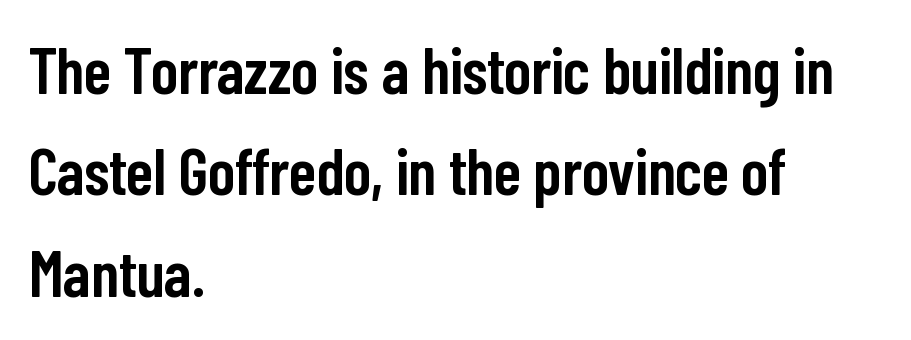
Q: Is the text bold? A: Semi-bold.
Q: Is the text italic (slanted)? A: No, it is upright.
Q: Is the typeface a serif or a sans-serif typeface? A: Sans-serif.
Q: Is the text underlined? A: No.
Q: How is the paragraph aligned? A: Left-aligned.
Q: Is the spacing between letters normal or unusually wide? A: Normal.
Q: Is the spacing between lines tight, normal or loose? A: Normal.
Q: Width (condensed, normal, or wide)? A: Condensed.
Q: Stroke contrast? A: Low.
Q: x-height? A: Medium.
Q: Monospaced? A: No.
